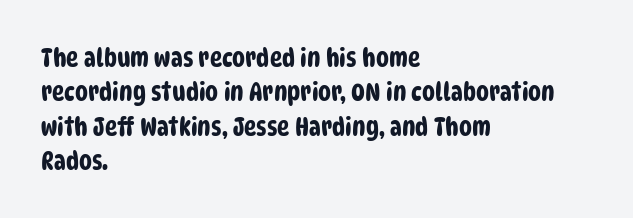
This rendering features lettering with no underline. Tracking here is standard; glyphs follow each other at the usual distance. The paragraph has a hard left edge and a soft right edge. Quick note: interline space is typical.
